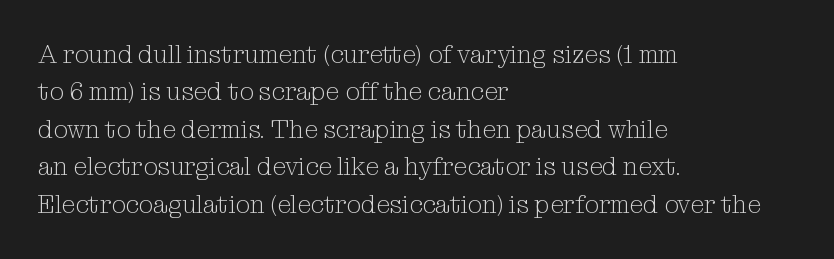
{"italic": "no", "bold": "no", "underline": "no", "align": "left", "line_spacing": "normal", "line_spacing_ratio": 1.5, "letter_spacing": "normal", "letter_spacing_em": 0.0, "glyph_px": 25}
